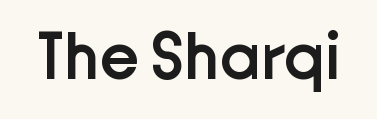
The image shows 66 px semibold sans-serif type, upright; set normal letter spacing, not underlined; low stroke contrast and a medium x-height.
